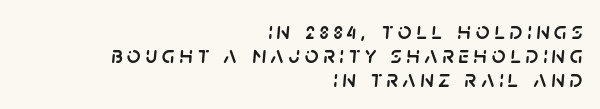
Q: Is the text italic (slanted)? A: Yes, it leans right by about 5 degrees.
Q: Is the text underlined? A: No.
Q: How is the paragraph aligned? A: Right-aligned.
Q: Is the spacing between lines tight, normal or loose? A: Tight.
